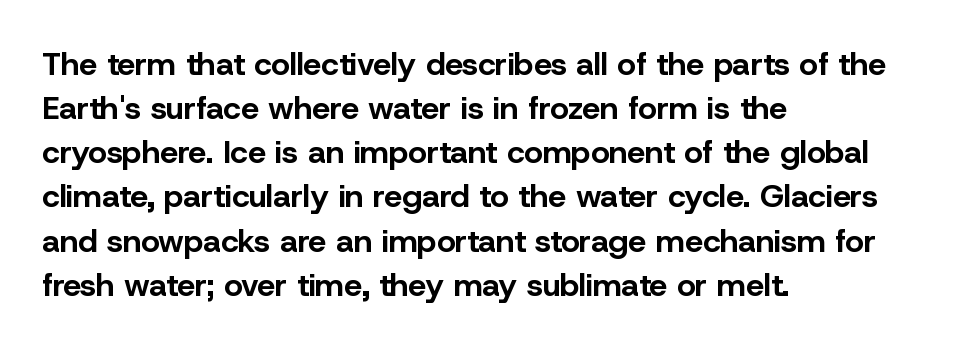
The image shows 32 px bold sans-serif type, upright; set left-aligned, normal line spacing (1.38x), normal letter spacing, not underlined; low stroke contrast and a medium x-height.
